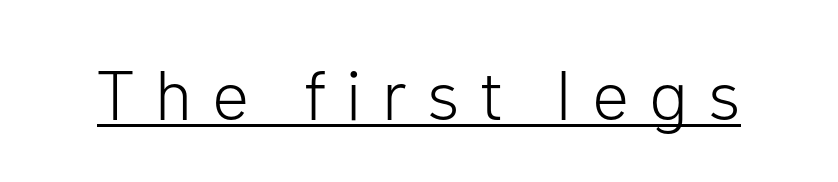
Q: Is the text bold? A: No.
Q: Is the text italic (slanted)? A: No, it is upright.
Q: Is the typeface a serif or a sans-serif typeface? A: Sans-serif.
Q: Is the text underlined? A: Yes.
Q: Is the spacing between letters normal or unusually wide? A: Unusually wide.
Q: Width (condensed, normal, or wide)? A: Normal.
Q: Stroke contrast? A: Low.
Q: x-height? A: Medium.
Q: Monospaced? A: No.
